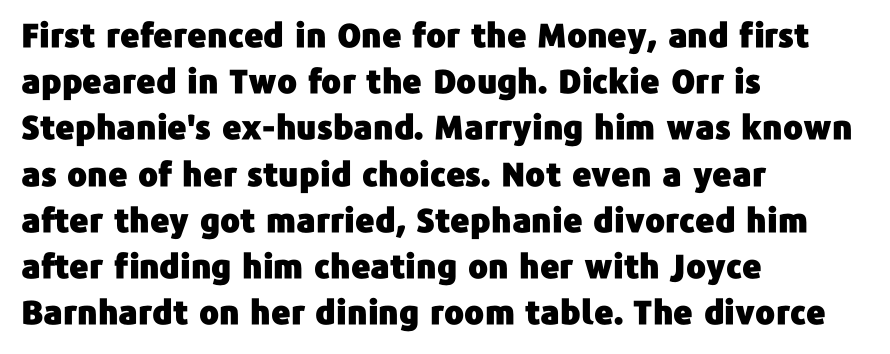
Q: Is the text italic (slanted)? A: No, it is upright.
Q: Is the typeface a serif or a sans-serif typeface? A: Sans-serif.
Q: Is the text underlined? A: No.
Q: How is the paragraph aligned? A: Left-aligned.
Q: Is the spacing between letters normal or unusually wide? A: Normal.
Q: Is the spacing between lines tight, normal or loose? A: Normal.
Q: Width (condensed, normal, or wide)? A: Normal.
Q: Stroke contrast? A: Low.
Q: x-height? A: Medium.
Q: Monospaced? A: No.
